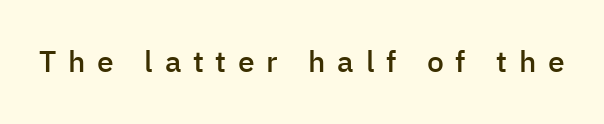
Spacing between characters has been opened up far beyond the box default. Check under the words: just untouched page. The letters stand straight up with perfectly vertical stems. The letters advance in unequal steps, a hallmark of proportional type. Are there feet on the stems? There aren't — it's a sans.
